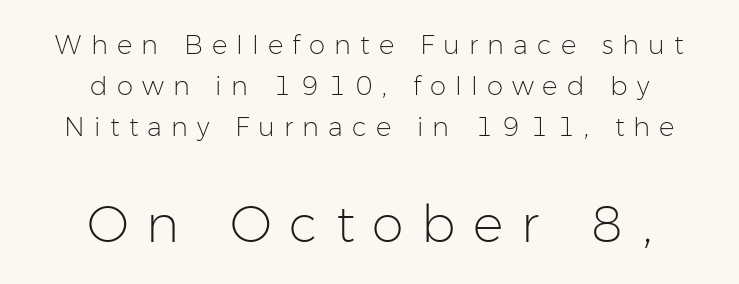
{"serif": "no", "italic": "no", "bold": "no", "weight": "light", "width": "normal", "stroke_contrast": "low", "x_height": "medium", "monospaced": "no", "underline": "no", "align": "center", "line_spacing": "normal", "line_spacing_ratio": 1.58, "letter_spacing": "wide", "letter_spacing_em": 0.35, "larger_block": "second", "size_ratio": 1.96, "glyph_px": 51}
